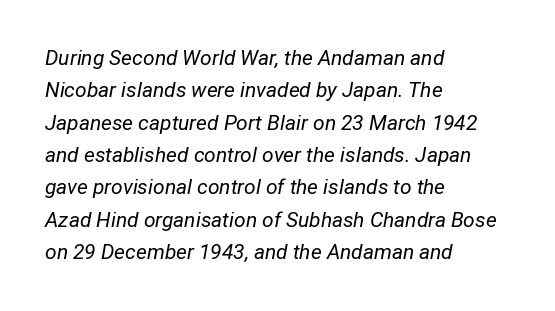
The image shows 21 px text type, italic (leaning right); set left-aligned, normal line spacing (1.54x), normal letter spacing, not underlined.
